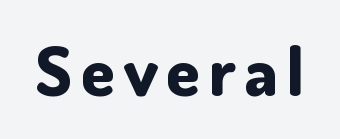
The image shows 68 px bold sans-serif type, upright; set not underlined; low stroke contrast and a small x-height.
